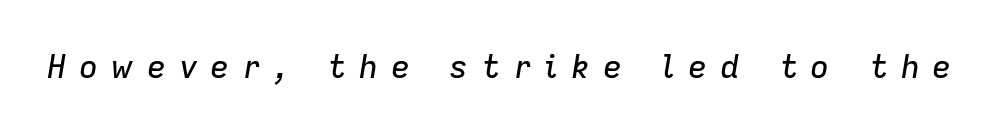
The letterforms stand isolated, each surrounded by extra space. Nobody drew a line under any word here. Slanted lettering throughout. Do the characters align in a grid? No, the font is proportional.
